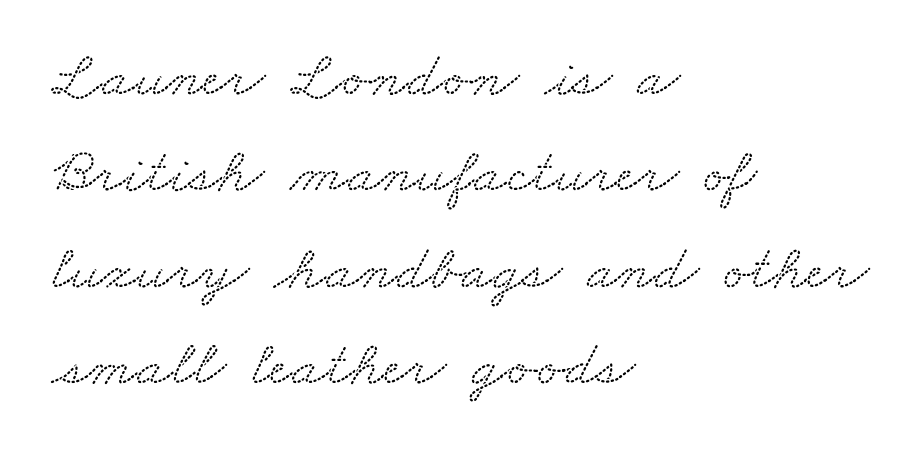
The image shows 63 px wide type; set left-aligned, normal line spacing (1.53x), normal letter spacing, not underlined; low stroke contrast and a small x-height.
